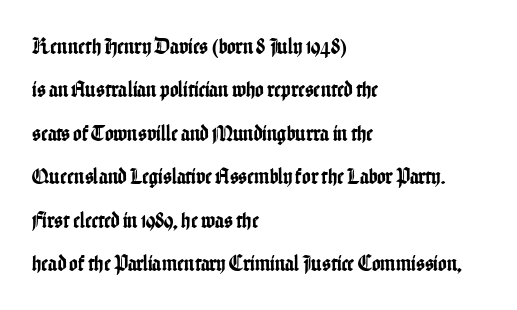
Q: Is the text italic (slanted)? A: No, it is upright.
Q: Is the text underlined? A: No.
Q: How is the paragraph aligned? A: Left-aligned.
Q: Is the spacing between letters normal or unusually wide? A: Normal.
